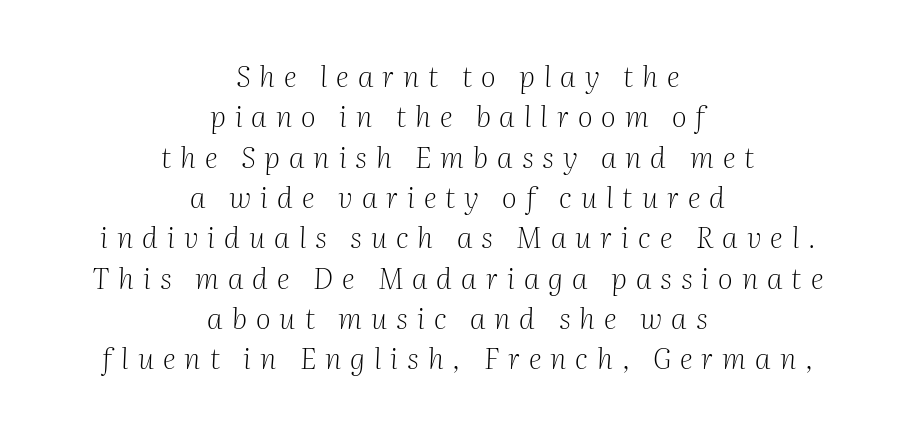
The image shows 29 px light serif type, italic (leaning right); set centered, normal line spacing (1.39x), unusually wide letter spacing (+0.31 em), not underlined; medium stroke contrast and a medium x-height.
